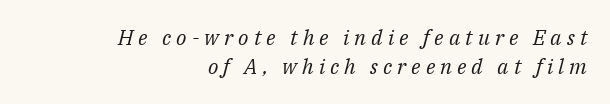
The image shows 21 px text type, italic (leaning right); set right-aligned, normal line spacing (1.39x), unusually wide letter spacing (+0.24 em), not underlined.
